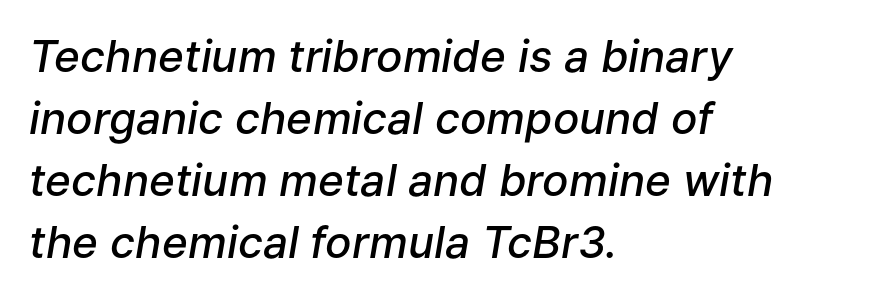
The image shows 44 px semibold type, italic (leaning right); set left-aligned, normal line spacing (1.41x), normal letter spacing, not underlined; low stroke contrast and a medium x-height.
